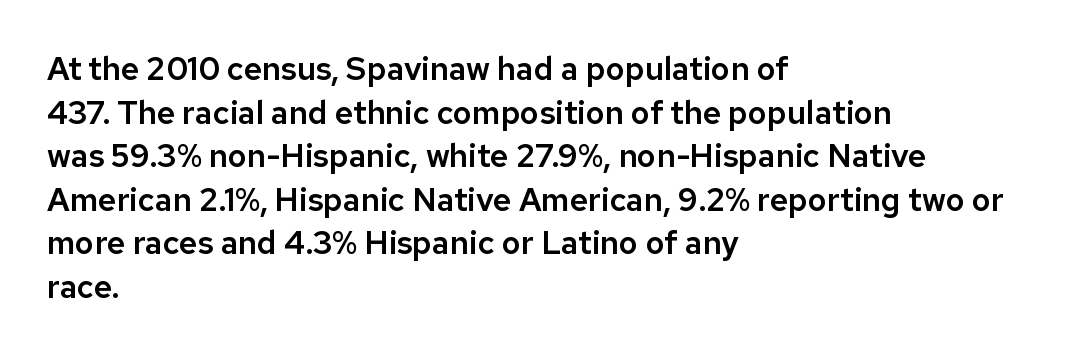
Q: Is the text italic (slanted)? A: No, it is upright.
Q: Is the typeface a serif or a sans-serif typeface? A: Sans-serif.
Q: Is the text underlined? A: No.
Q: How is the paragraph aligned? A: Left-aligned.
Q: Is the spacing between letters normal or unusually wide? A: Normal.
Q: Is the spacing between lines tight, normal or loose? A: Normal.
Q: Width (condensed, normal, or wide)? A: Normal.
Q: Stroke contrast? A: Low.
Q: x-height? A: Medium.
Q: Monospaced? A: No.
